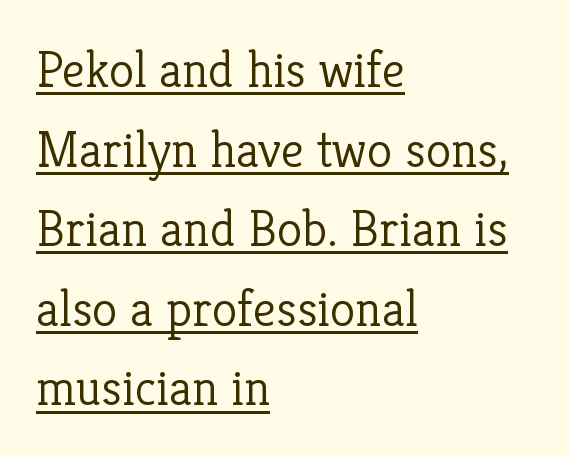
{"serif": "yes", "italic": "no", "bold": "no", "weight": "light", "width": "normal", "stroke_contrast": "low", "x_height": "medium", "monospaced": "no", "underline": "yes", "align": "left", "line_spacing": "normal", "line_spacing_ratio": 1.53, "letter_spacing": "normal", "letter_spacing_em": 0.0, "glyph_px": 52}
